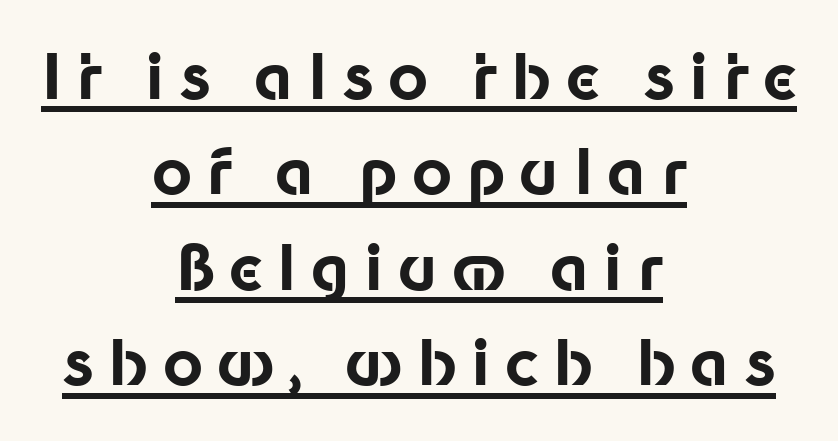
Q: Is the text bold? A: Yes.
Q: Is the text italic (slanted)? A: No, it is upright.
Q: Is the typeface a serif or a sans-serif typeface? A: Sans-serif.
Q: Is the text underlined? A: Yes.
Q: How is the paragraph aligned? A: Centered.
Q: Is the spacing between letters normal or unusually wide? A: Unusually wide.
Q: Is the spacing between lines tight, normal or loose? A: Normal.
Q: Width (condensed, normal, or wide)? A: Normal.
Q: Stroke contrast? A: Low.
Q: x-height? A: Medium.
Q: Monospaced? A: No.
